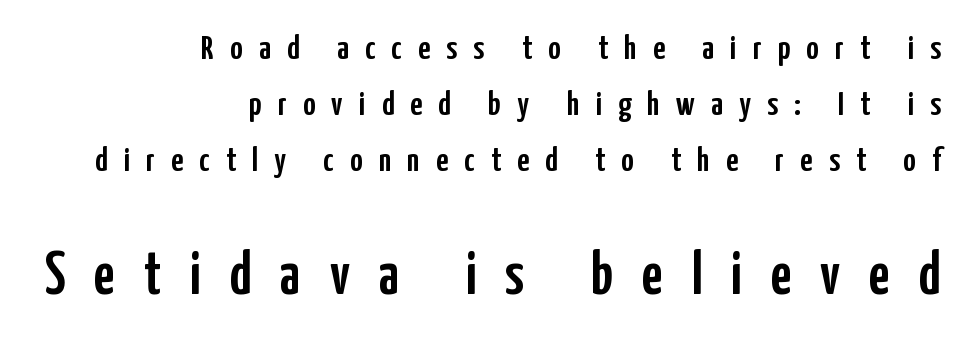
Q: Is the text italic (slanted)? A: No, it is upright.
Q: Is the typeface a serif or a sans-serif typeface? A: Sans-serif.
Q: Is the text underlined? A: No.
Q: How is the paragraph aligned? A: Right-aligned.
Q: Is the spacing between letters normal or unusually wide? A: Unusually wide.
Q: Is the spacing between lines tight, normal or loose? A: Normal.
Q: Which block of text is set in a larger size, the first (top) or the second (bottom)? A: The second (bottom) one.
Q: Width (condensed, normal, or wide)? A: Condensed.
Q: Stroke contrast? A: Low.
Q: x-height? A: Medium.
Q: Monospaced? A: No.
